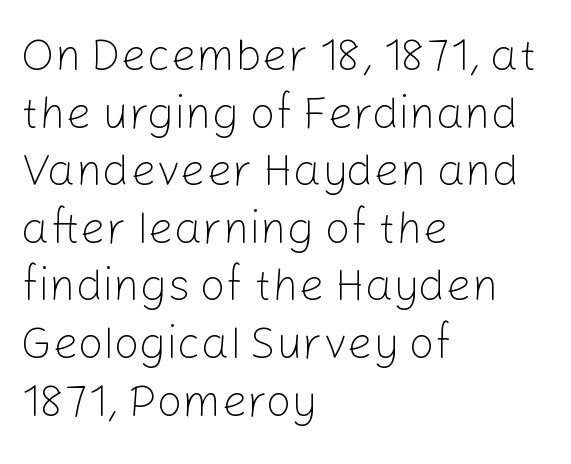
{"serif": "no", "italic": "no", "bold": "no", "weight": "light", "width": "normal", "stroke_contrast": "low", "x_height": "medium", "monospaced": "no", "underline": "no", "align": "left", "line_spacing": "normal", "line_spacing_ratio": 1.28, "letter_spacing": "normal", "letter_spacing_em": 0.0, "glyph_px": 45}
